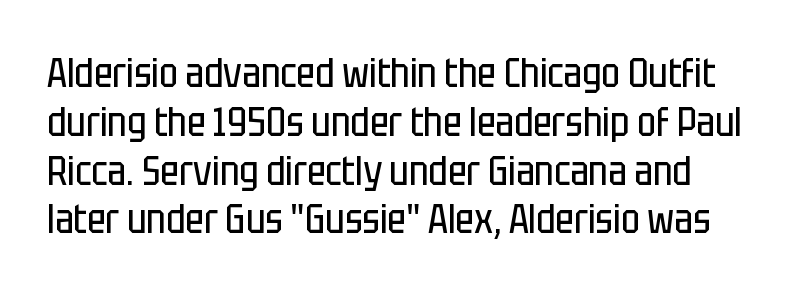
{"serif": "no", "italic": "no", "bold": "no", "weight": "regular", "width": "condensed", "stroke_contrast": "low", "x_height": "large", "monospaced": "no", "underline": "no", "line_spacing_ratio": 1.22, "letter_spacing": "normal", "letter_spacing_em": 0.0, "glyph_px": 40}
